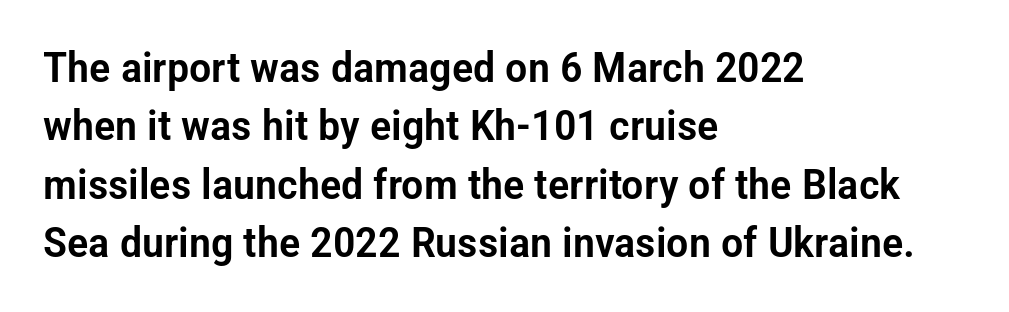
Typographically, this falls in the sans-serif category. Each new line begins a customary step beneath the previous one. The face used here is proportionally spaced, like ordinary book or web type. The passage shown is not underscored anywhere.
